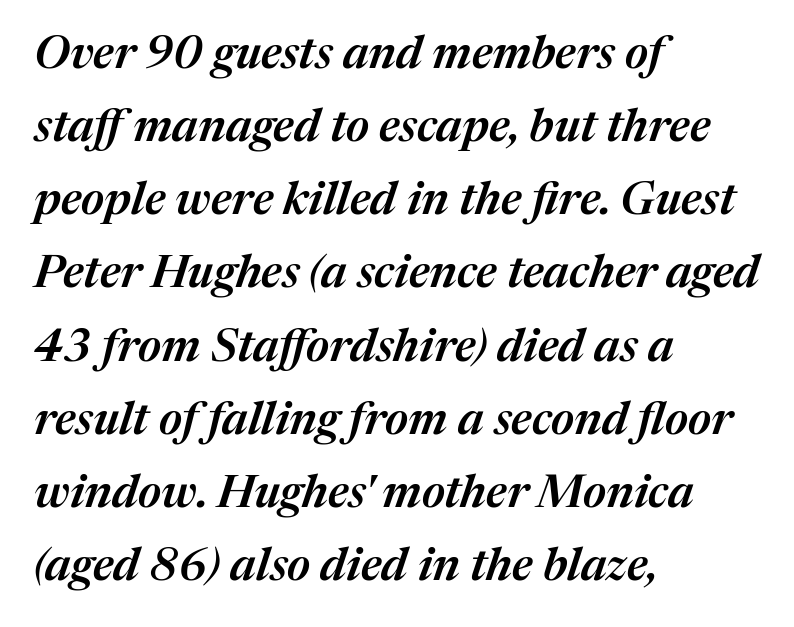
The image shows 46 px semibold type, italic (leaning right); set left-aligned, normal line spacing (1.59x), normal letter spacing, not underlined; medium stroke contrast and a medium x-height.
